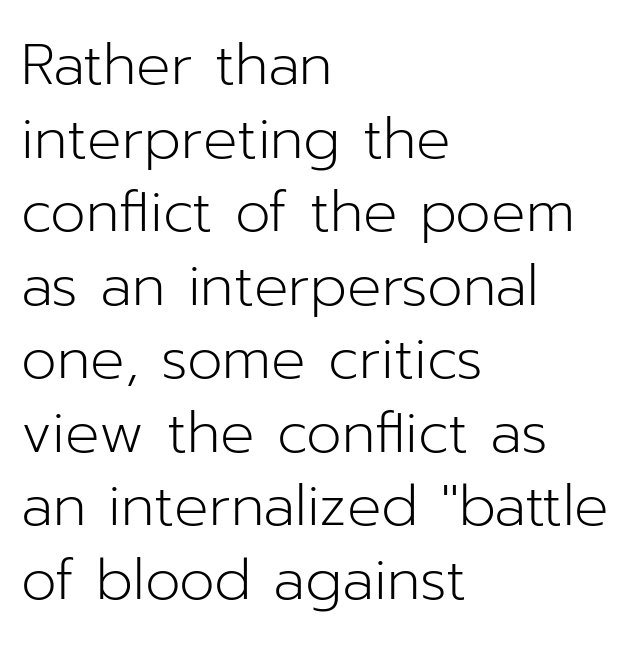
The image shows 57 px light sans-serif type, upright; set left-aligned, normal line spacing (1.29x), normal letter spacing, not underlined; low stroke contrast and a medium x-height.
